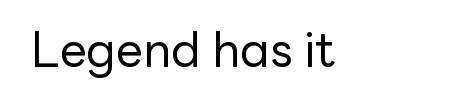
Q: Is the text bold? A: No.
Q: Is the text italic (slanted)? A: No, it is upright.
Q: Is the typeface a serif or a sans-serif typeface? A: Sans-serif.
Q: Is the text underlined? A: No.
Q: Is the spacing between letters normal or unusually wide? A: Normal.
Q: Width (condensed, normal, or wide)? A: Normal.
Q: Stroke contrast? A: Low.
Q: x-height? A: Medium.
Q: Monospaced? A: No.
